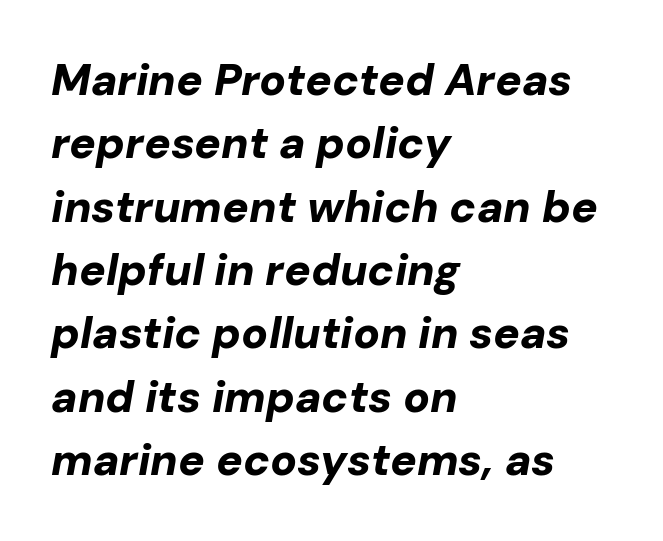
The specimen omits any rule beneath the text block's lines. Horizontal bands of white between lines are of average thickness. Is the type bold? Yes — the strokes are clearly thick and heavy. These lines are set flush left with a ragged right edge. Is this a fixed-width face? No — the glyphs have proportional, varying widths. Is the type slanted? Yes — the strokes lean at a clear angle.
